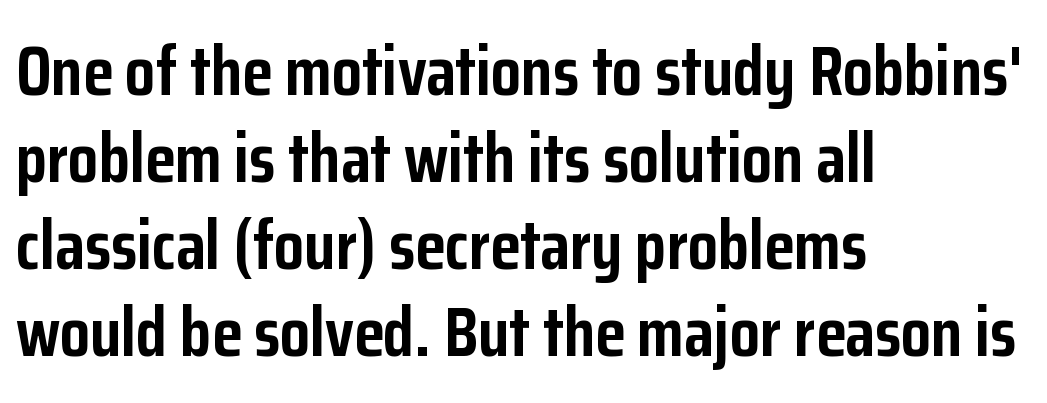
Q: Is the text bold? A: Yes.
Q: Is the text italic (slanted)? A: No, it is upright.
Q: Is the typeface a serif or a sans-serif typeface? A: Sans-serif.
Q: Is the text underlined? A: No.
Q: How is the paragraph aligned? A: Left-aligned.
Q: Is the spacing between letters normal or unusually wide? A: Normal.
Q: Is the spacing between lines tight, normal or loose? A: Normal.
Q: Width (condensed, normal, or wide)? A: Condensed.
Q: Stroke contrast? A: Low.
Q: x-height? A: Medium.
Q: Monospaced? A: No.
